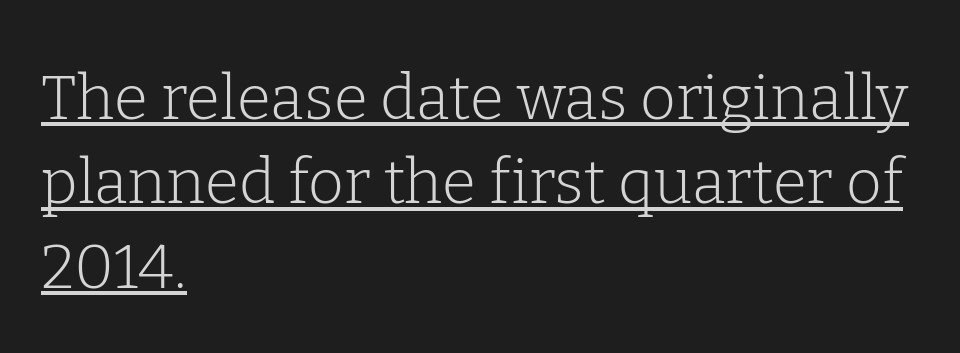
Q: Is the text bold? A: No.
Q: Is the text italic (slanted)? A: No, it is upright.
Q: Is the typeface a serif or a sans-serif typeface? A: Serif.
Q: Is the text underlined? A: Yes.
Q: How is the paragraph aligned? A: Left-aligned.
Q: Is the spacing between letters normal or unusually wide? A: Normal.
Q: Is the spacing between lines tight, normal or loose? A: Normal.
Q: Width (condensed, normal, or wide)? A: Normal.
Q: Stroke contrast? A: Low.
Q: x-height? A: Medium.
Q: Monospaced? A: No.
